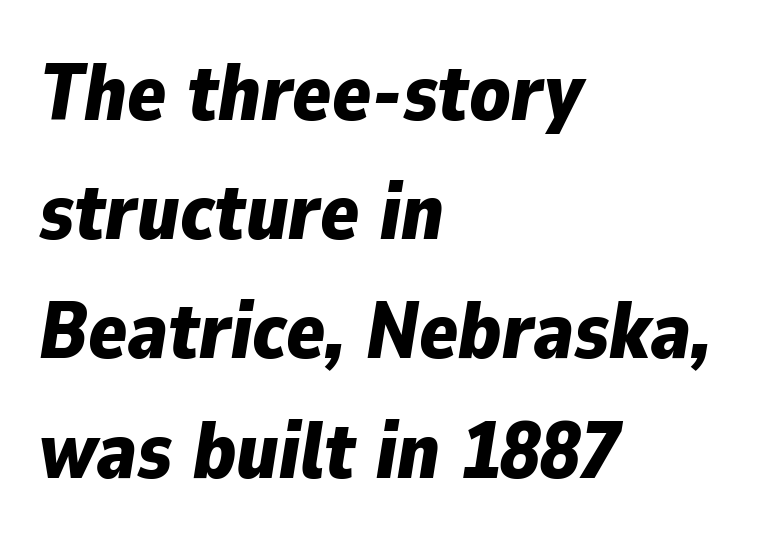
{"italic": "yes", "lean": "right", "slant_degrees": 9, "bold": "yes", "weight": "bold", "width": "normal", "stroke_contrast": "low", "x_height": "medium", "monospaced": "no", "underline": "no", "align": "left", "line_spacing": "normal", "line_spacing_ratio": 1.49, "letter_spacing": "normal", "letter_spacing_em": 0.0, "glyph_px": 80}
